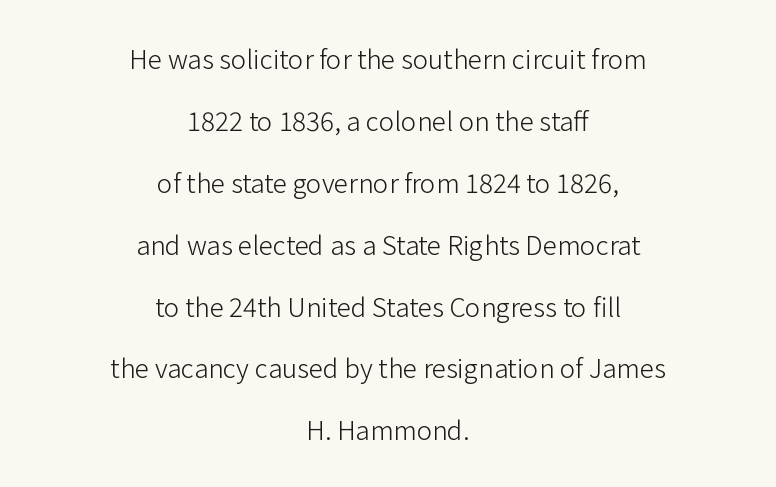
{"italic": "no", "bold": "no", "underline": "no", "align": "center", "line_spacing": "loose", "line_spacing_ratio": 2.38, "letter_spacing": "normal", "letter_spacing_em": 0.0, "glyph_px": 26}
